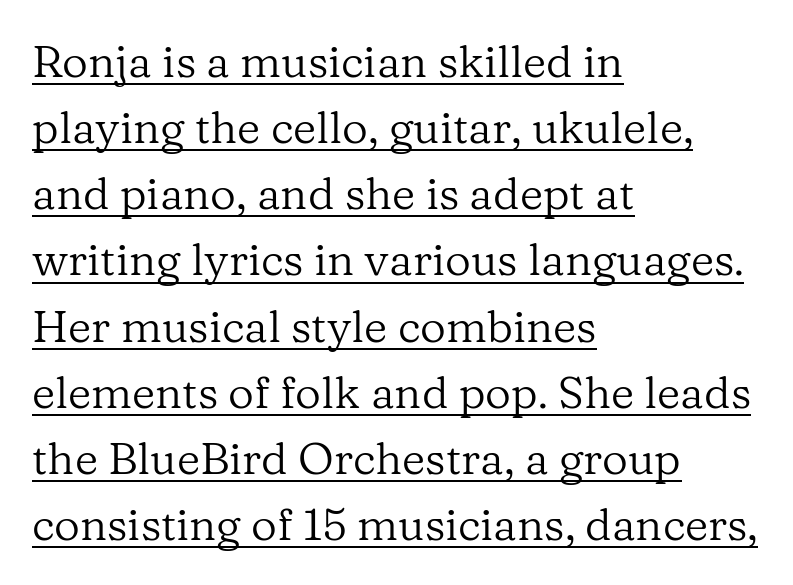
Successive baselines arrive at the customary interval. The face used here appears with an underline applied. The typography opts for an upright posture over an oblique one. The passage shown has conventional tracking throughout.
